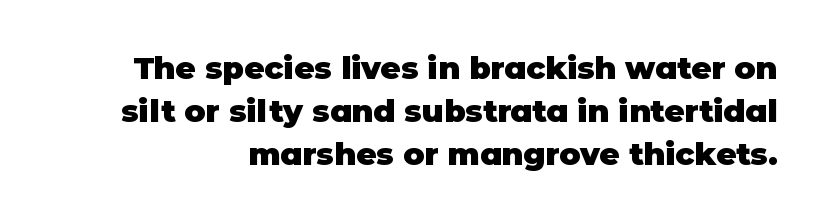
Q: Is the text bold? A: Yes.
Q: Is the text italic (slanted)? A: No, it is upright.
Q: Is the typeface a serif or a sans-serif typeface? A: Sans-serif.
Q: Is the text underlined? A: No.
Q: Is the spacing between letters normal or unusually wide? A: Normal.
Q: Is the spacing between lines tight, normal or loose? A: Normal.
Q: Width (condensed, normal, or wide)? A: Normal.
Q: Stroke contrast? A: Low.
Q: x-height? A: Large.
Q: Monospaced? A: No.
